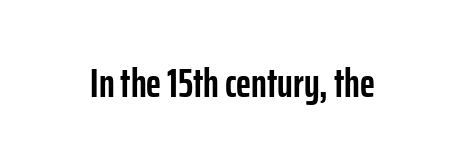
Q: Is the text bold? A: Yes.
Q: Is the text italic (slanted)? A: No, it is upright.
Q: Is the typeface a serif or a sans-serif typeface? A: Sans-serif.
Q: Is the text underlined? A: No.
Q: Is the spacing between letters normal or unusually wide? A: Normal.
Q: Width (condensed, normal, or wide)? A: Condensed.
Q: Stroke contrast? A: Low.
Q: x-height? A: Medium.
Q: Monospaced? A: No.
